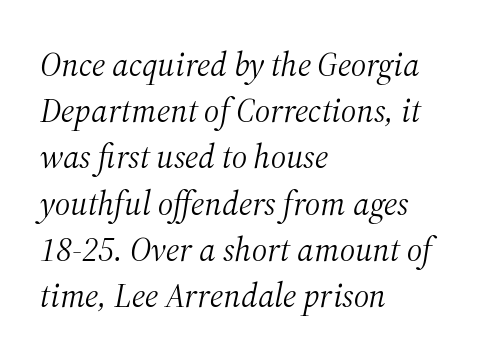
The image shows 34 px light serif type, italic (leaning right); set left-aligned, normal line spacing (1.36x), normal letter spacing, not underlined; medium stroke contrast and a medium x-height.
